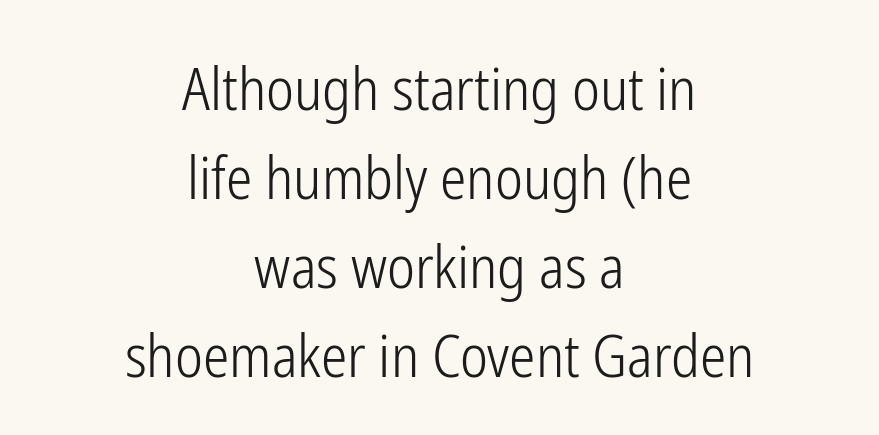
The typography opts for an upright posture over an oblique one. The passage shown is typed in a proportional face where columns would drift. Are there feet on the stems? There aren't — it's a sans. Unmarked baselines from the first word to the last. Weight: regular or lighter. Casual observation: everything's sitting right in the middle.
